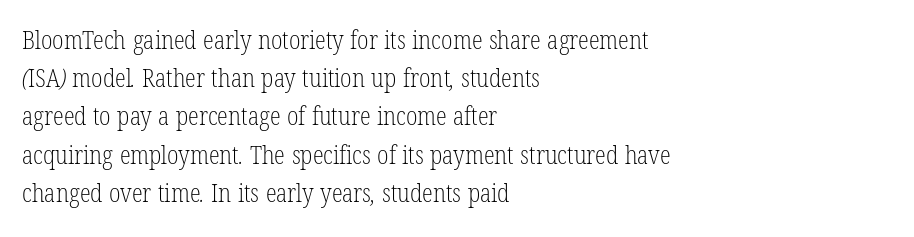
{"bold": "no", "underline": "no", "align": "left", "line_spacing": "normal", "line_spacing_ratio": 1.53, "letter_spacing": "normal", "letter_spacing_em": 0.0, "glyph_px": 25}
